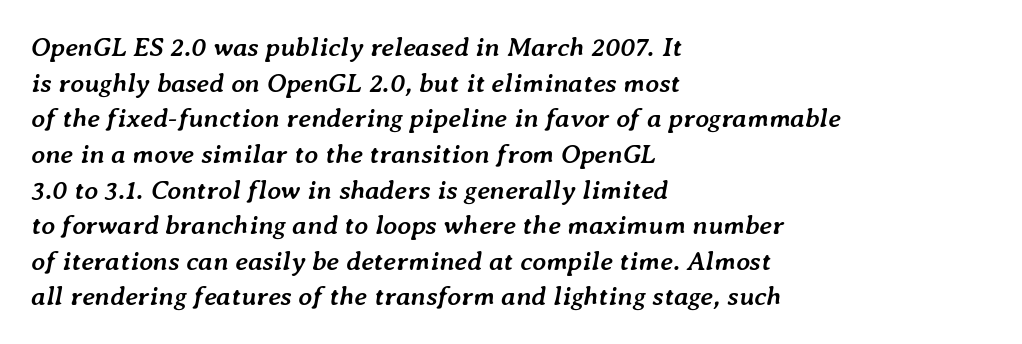
The image shows 27 px bold type, italic (leaning right); set left-aligned, normal line spacing (1.32x), normal letter spacing, not underlined.
